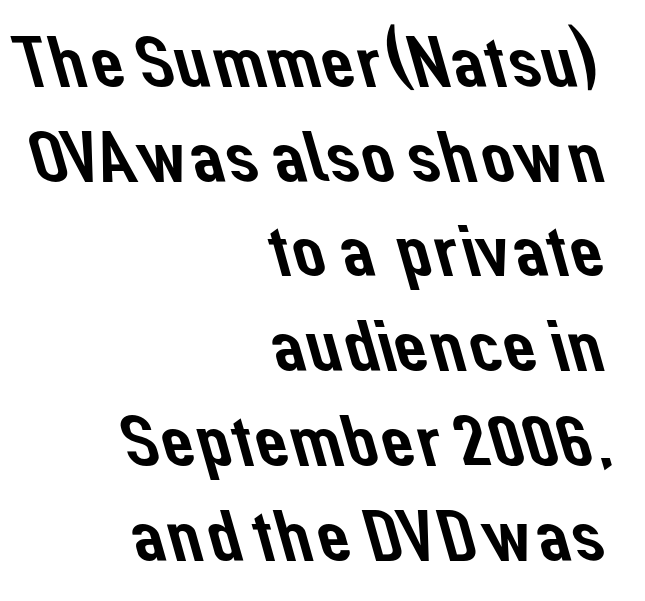
{"serif": "no", "width": "normal", "stroke_contrast": "low", "x_height": "medium", "monospaced": "no", "underline": "no", "align": "right", "line_spacing": "normal", "line_spacing_ratio": 1.28, "letter_spacing": "normal", "letter_spacing_em": 0.0, "glyph_px": 74}
